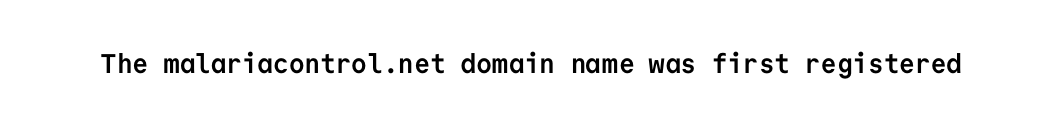
The image shows 27 px bold type, upright; set normal letter spacing, not underlined.
